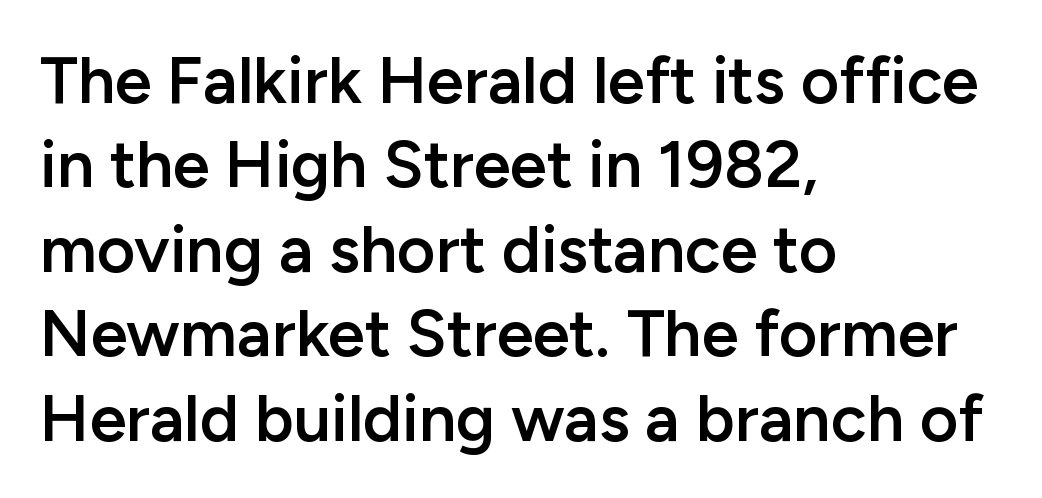
Every character sits straight up, as roman type does. Clear beneath every line of the passage. Caption: multi-line text, flush left, ragged right. Leading: standard. These words are printed semibold, heavier than regular yet not bold. Here the designer chose a conventional face with non-uniform glyph widths.
